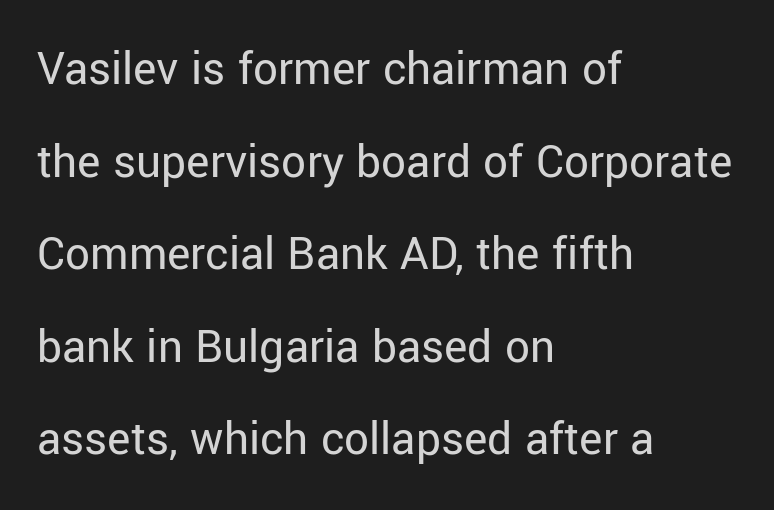
Stroke terminals: plain, sans-serif. Each line starts at the same left margin while the right side varies. Characters follow at the spacing the type designer built in. Compared with a typical body face, this is equally light or lighter still.
